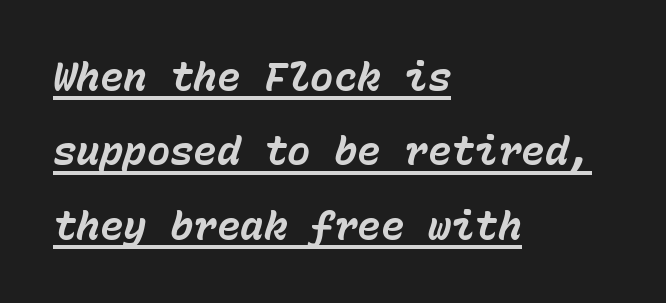
Nobody touched the tracking dial on this one. Vertical spacing — loose. The rendering anchors every line to the left-hand side. What decoration does the sample have? An underline. Note the uniform advance width — an 'i' takes as much space as an 'm'. On the weight axis this lands at bold, roughly 700.
